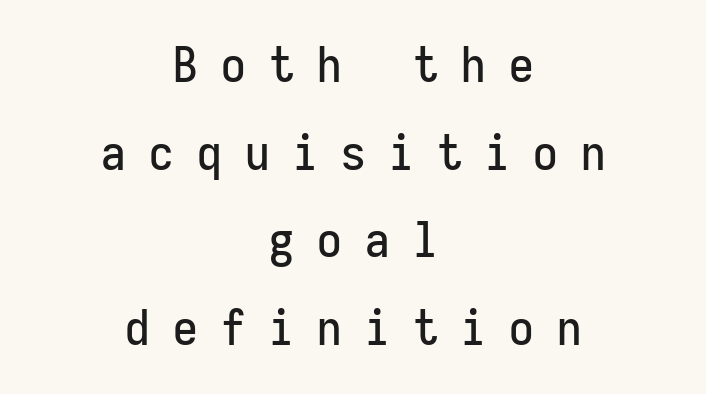
Q: Is the text italic (slanted)? A: No, it is upright.
Q: Is the typeface a serif or a sans-serif typeface? A: Sans-serif.
Q: Is the text underlined? A: No.
Q: How is the paragraph aligned? A: Centered.
Q: Is the spacing between letters normal or unusually wide? A: Unusually wide.
Q: Width (condensed, normal, or wide)? A: Condensed.
Q: Stroke contrast? A: Low.
Q: x-height? A: Medium.
Q: Monospaced? A: Yes.
